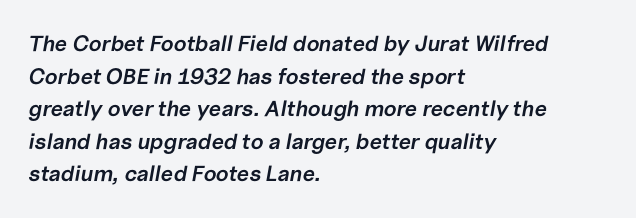
In terms of weight, the rendering is demibold, just under bold. Descender tails drop into unmarked territory. Posture: slanted. Look at the tracking — it's just the regular setting, nothing added.
